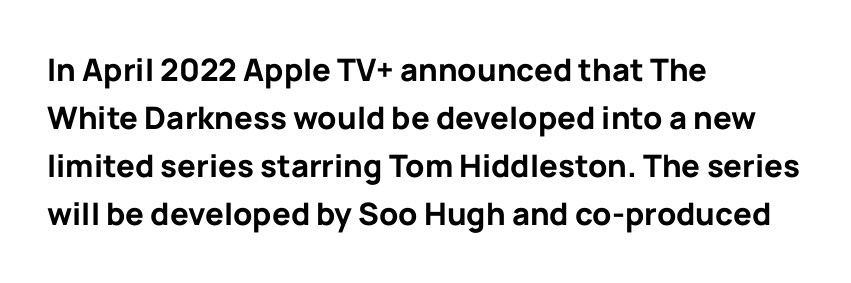
Q: Is the text bold? A: Yes.
Q: Is the text italic (slanted)? A: No, it is upright.
Q: Is the typeface a serif or a sans-serif typeface? A: Sans-serif.
Q: Is the text underlined? A: No.
Q: How is the paragraph aligned? A: Left-aligned.
Q: Is the spacing between letters normal or unusually wide? A: Normal.
Q: Is the spacing between lines tight, normal or loose? A: Normal.
Q: Width (condensed, normal, or wide)? A: Normal.
Q: Stroke contrast? A: Low.
Q: x-height? A: Medium.
Q: Monospaced? A: No.
